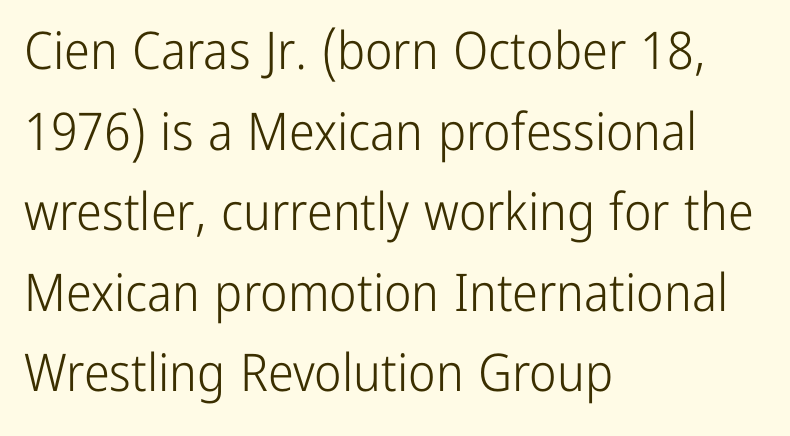
The image shows 52 px light, condensed sans-serif type, upright; set left-aligned, normal line spacing (1.55x), normal letter spacing, not underlined; low stroke contrast and a medium x-height.
